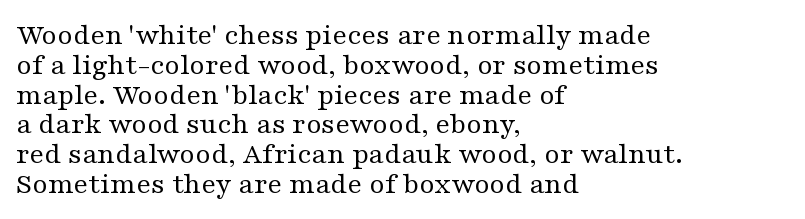
The passage shown is not bold in any degree. Italic? Not at all — the glyphs are vertical. Letterform terminals end in serifs throughout the passage. Line spacing here is tight. These lines are set flush left with a ragged right edge.
